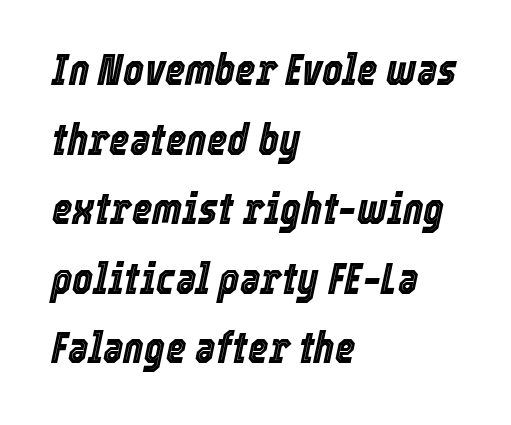
Q: Is the text italic (slanted)? A: Yes, it leans right by about 12 degrees.
Q: Is the text underlined? A: No.
Q: How is the paragraph aligned? A: Left-aligned.
Q: Is the spacing between letters normal or unusually wide? A: Normal.
Q: Is the spacing between lines tight, normal or loose? A: Normal.
Q: Width (condensed, normal, or wide)? A: Condensed.
Q: x-height? A: Medium.
Q: Monospaced? A: No.
